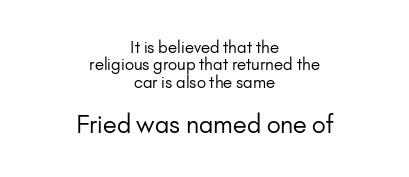
{"italic": "no", "bold": "no", "underline": "no", "align": "center", "line_spacing": "tight", "line_spacing_ratio": 1.09, "letter_spacing": "normal", "letter_spacing_em": 0.0, "larger_block": "second", "size_ratio": 1.5, "glyph_px": 24}
